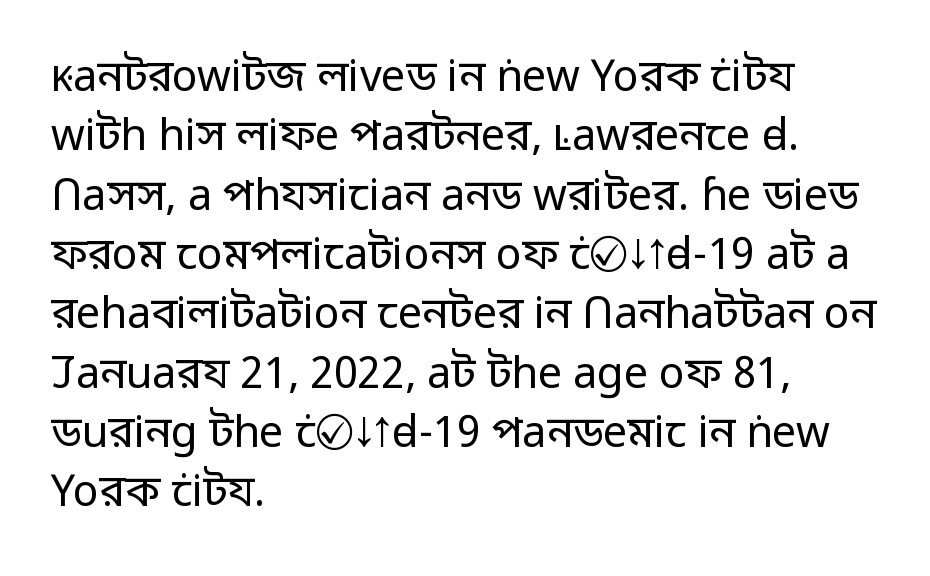
Are there feet on the stems? There aren't — it's a sans. The passage shown is typed in a proportional face where columns would drift. These lines keep a tight, regular rhythm from letter to letter. The letters stand upright; this is a roman face. Where is the straight margin? On the left. Normally led — the rows are evenly, conventionally spaced.
